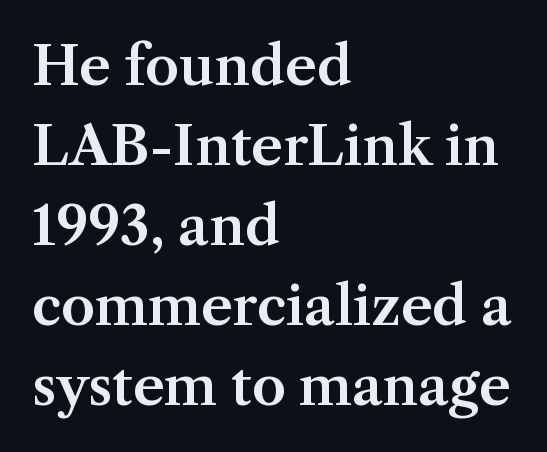
Is this a fixed-width face? No — the glyphs have proportional, varying widths. Leading: standard. You can tell from the footed stems that serif type was used. The baseline area is clear. The axis of the letterforms is exactly vertical.
